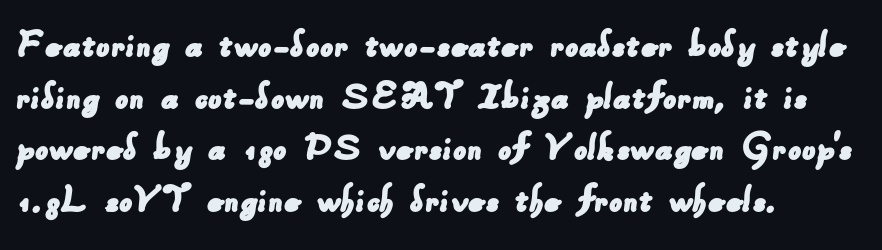
The image shows 42 px sans-serif type; set left-aligned, line spacing 1.23x, normal letter spacing, not underlined; low stroke contrast and a small x-height.
